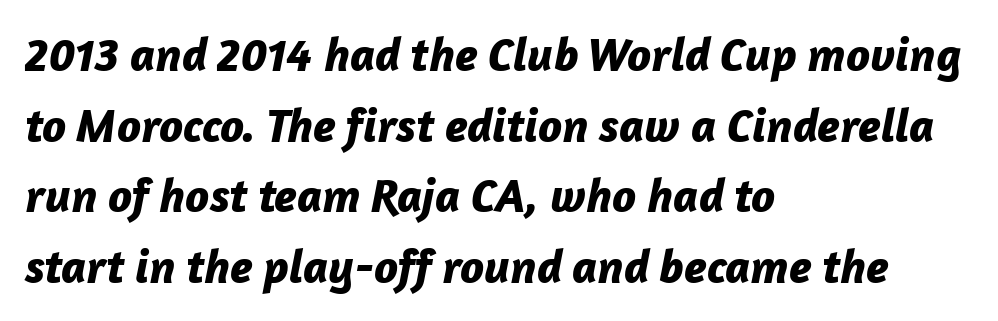
{"italic": "yes", "lean": "right", "slant_degrees": 12, "bold": "yes", "weight": "bold", "width": "normal", "stroke_contrast": "low", "x_height": "medium", "monospaced": "no", "underline": "no", "align": "left", "line_spacing": "normal", "line_spacing_ratio": 1.47, "letter_spacing": "normal", "letter_spacing_em": 0.0, "glyph_px": 48}
